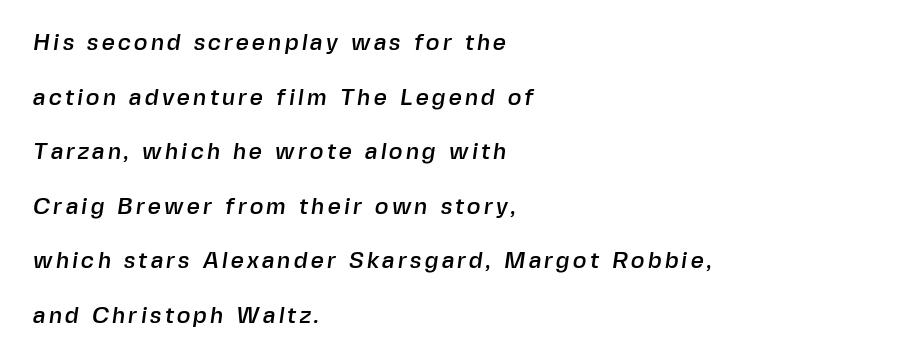
Q: Is the text underlined? A: No.
Q: How is the paragraph aligned? A: Left-aligned.
Q: Is the spacing between lines tight, normal or loose? A: Loose.
